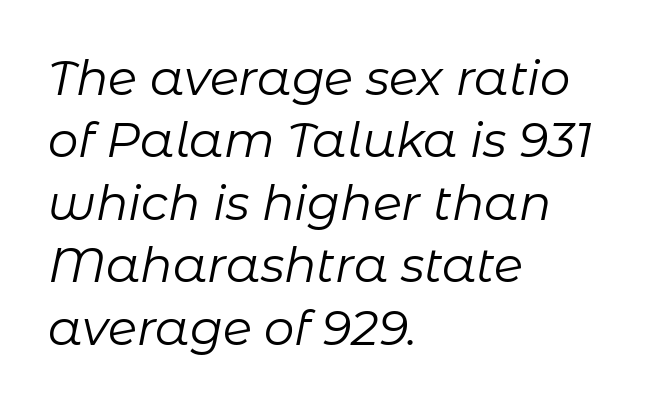
The image shows 48 px regular-weight type, italic (leaning right); set left-aligned, normal line spacing (1.3x), normal letter spacing, not underlined; low stroke contrast and a medium x-height.
